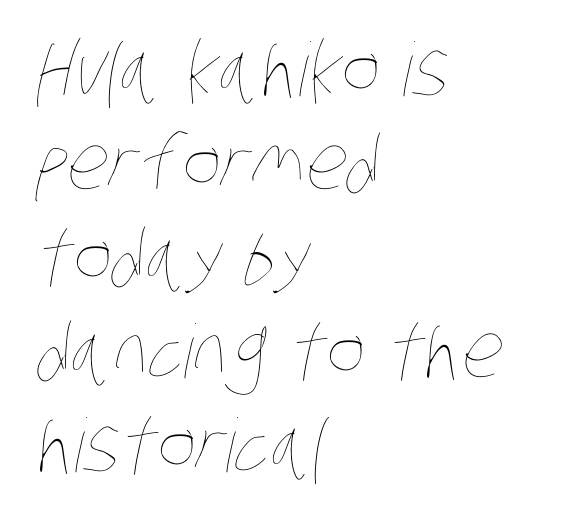
{"bold": "no", "weight": "thin", "width": "condensed", "stroke_contrast": "low", "x_height": "large", "monospaced": "no", "underline": "no", "align": "left", "line_spacing": "normal", "line_spacing_ratio": 1.27, "letter_spacing": "normal", "letter_spacing_em": 0.0, "glyph_px": 74}
